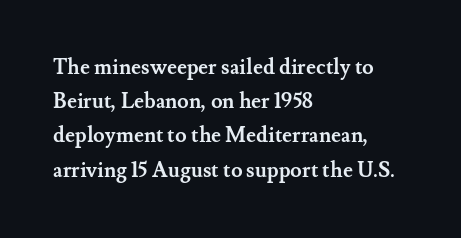
Q: Is the text bold? A: Yes.
Q: Is the text italic (slanted)? A: No, it is upright.
Q: Is the text underlined? A: No.
Q: How is the paragraph aligned? A: Left-aligned.
Q: Is the spacing between letters normal or unusually wide? A: Normal.
Q: Is the spacing between lines tight, normal or loose? A: Normal.
